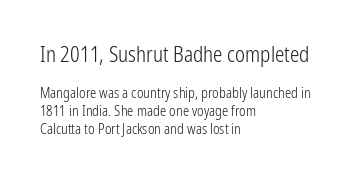
The image shows 21 px text type, upright; set left-aligned, normal line spacing (1.28x), normal letter spacing, not underlined; the first (top) block is 1.5x larger.
